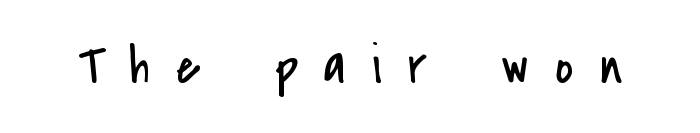
Q: Is the text bold? A: No.
Q: Is the text italic (slanted)? A: No, it is upright.
Q: Is the typeface a serif or a sans-serif typeface? A: Sans-serif.
Q: Is the text underlined? A: No.
Q: Is the spacing between letters normal or unusually wide? A: Unusually wide.
Q: Width (condensed, normal, or wide)? A: Condensed.
Q: Stroke contrast? A: Low.
Q: x-height? A: Small.
Q: Monospaced? A: No.
